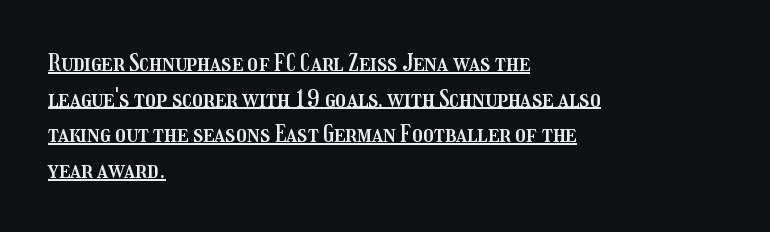
{"italic": "no", "underline": "yes", "align": "left", "line_spacing": "normal", "line_spacing_ratio": 1.48, "letter_spacing": "normal", "letter_spacing_em": 0.0, "glyph_px": 24}
